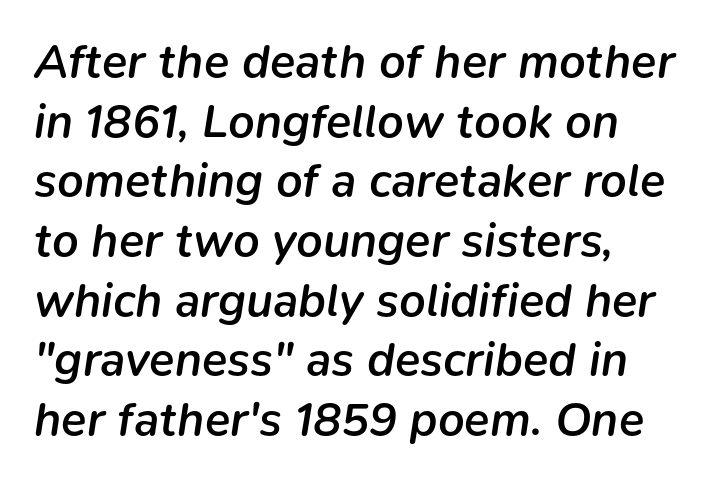
Q: Is the text bold? A: Semi-bold.
Q: Is the text italic (slanted)? A: Yes, it leans right by about 9 degrees.
Q: Is the text underlined? A: No.
Q: How is the paragraph aligned? A: Left-aligned.
Q: Is the spacing between letters normal or unusually wide? A: Normal.
Q: Is the spacing between lines tight, normal or loose? A: Normal.
Q: Width (condensed, normal, or wide)? A: Normal.
Q: Stroke contrast? A: Low.
Q: x-height? A: Medium.
Q: Monospaced? A: No.
